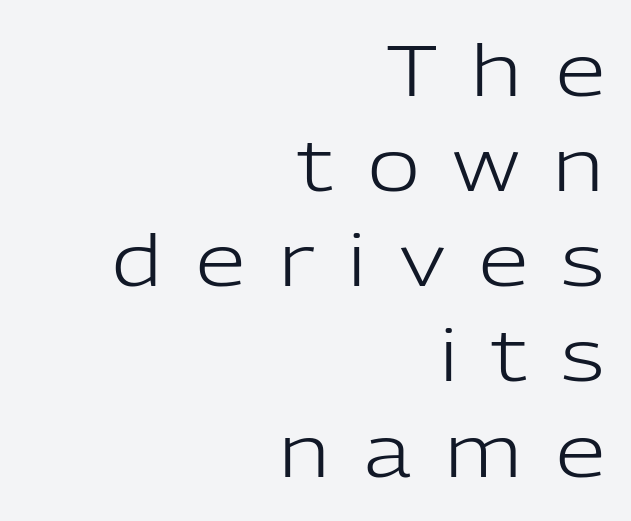
{"serif": "no", "italic": "no", "bold": "no", "weight": "light", "width": "normal", "stroke_contrast": "low", "x_height": "medium", "monospaced": "no", "underline": "no", "align": "right", "line_spacing": "normal", "line_spacing_ratio": 1.34, "letter_spacing": "wide", "letter_spacing_em": 0.48, "glyph_px": 71}
